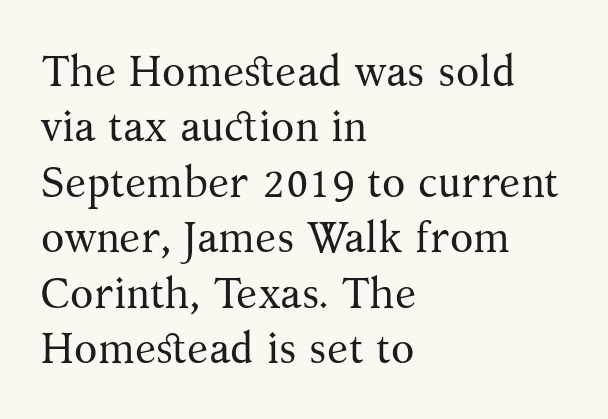
{"serif": "yes", "italic": "no", "bold": "no", "weight": "regular", "width": "normal", "stroke_contrast": "medium", "x_height": "medium", "monospaced": "no", "underline": "no", "align": "left", "line_spacing": "normal", "line_spacing_ratio": 1.29, "letter_spacing": "normal", "letter_spacing_em": 0.0, "glyph_px": 43}
